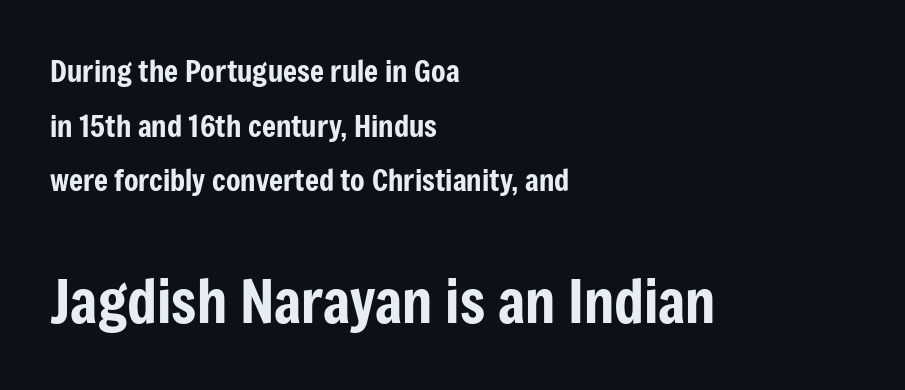
{"serif": "no", "italic": "no", "width": "condensed", "stroke_contrast": "low", "x_height": "medium", "monospaced": "no", "underline": "no", "align": "left", "line_spacing_ratio": 1.82, "letter_spacing": "normal", "letter_spacing_em": 0.0, "larger_block": "second", "size_ratio": 1.97, "glyph_px": 59}
